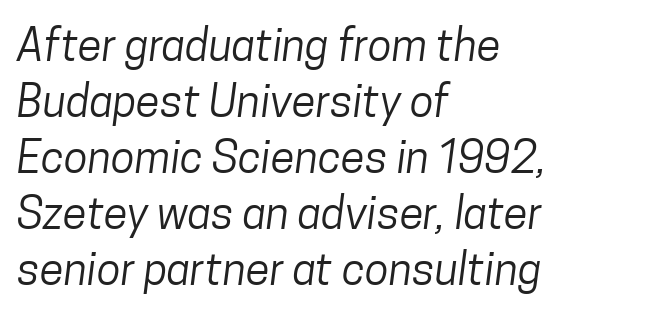
The image shows 44 px regular-weight, condensed sans-serif type; set left-aligned, normal line spacing (1.27x), normal letter spacing, not underlined; low stroke contrast and a medium x-height.
